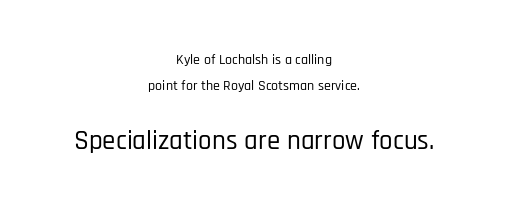
Anything drawn beneath the words? Only blank space. Inter-character spacing is left at the font's built-in metrics. This rendering uses center alignment, leaving both contours irregular but symmetric. This is roman type, the default non-slanted kind.
